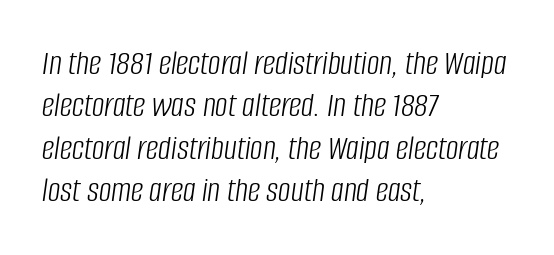
{"italic": "yes", "lean": "right", "slant_degrees": 8, "bold": "no", "weight": "light", "width": "condensed", "stroke_contrast": "low", "x_height": "large", "monospaced": "no", "underline": "no", "align": "left", "line_spacing_ratio": 1.21, "letter_spacing": "normal", "letter_spacing_em": 0.0, "glyph_px": 35}
